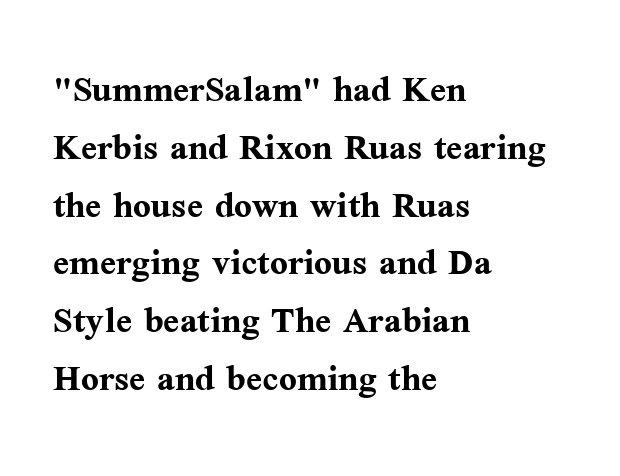
Q: Is the text bold? A: Yes.
Q: Is the text italic (slanted)? A: No, it is upright.
Q: Is the typeface a serif or a sans-serif typeface? A: Serif.
Q: Is the text underlined? A: No.
Q: How is the paragraph aligned? A: Left-aligned.
Q: Is the spacing between letters normal or unusually wide? A: Normal.
Q: Width (condensed, normal, or wide)? A: Normal.
Q: Stroke contrast? A: Medium.
Q: x-height? A: Medium.
Q: Monospaced? A: No.
